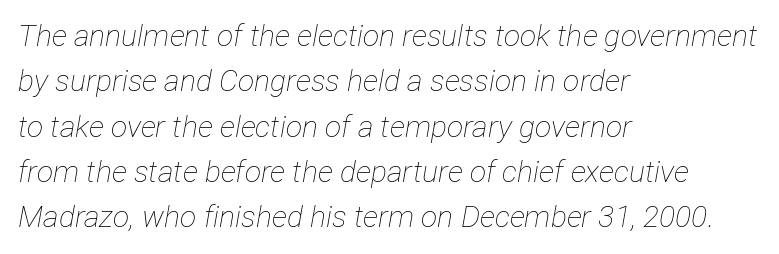
Q: Is the text bold? A: No.
Q: Is the text italic (slanted)? A: Yes, it leans right by about 12 degrees.
Q: Is the text underlined? A: No.
Q: How is the paragraph aligned? A: Left-aligned.
Q: Is the spacing between letters normal or unusually wide? A: Normal.
Q: Is the spacing between lines tight, normal or loose? A: Normal.
Q: Width (condensed, normal, or wide)? A: Condensed.
Q: Stroke contrast? A: Low.
Q: x-height? A: Medium.
Q: Monospaced? A: No.
